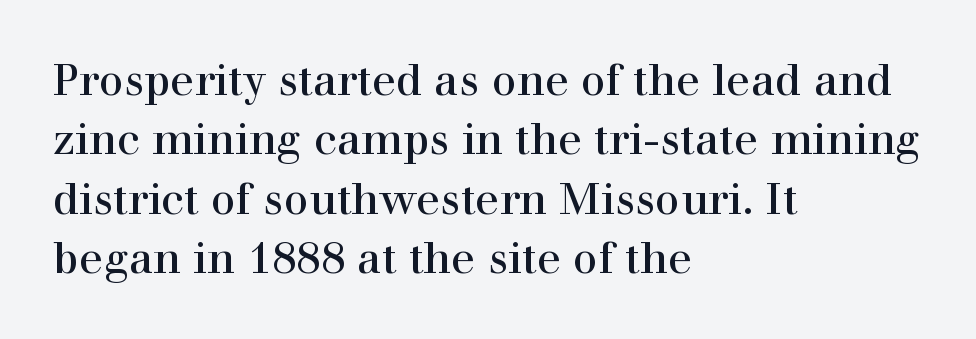
{"serif": "yes", "italic": "no", "bold": "no", "weight": "regular", "width": "normal", "stroke_contrast": "high", "x_height": "medium", "monospaced": "no", "underline": "no", "align": "left", "line_spacing": "normal", "line_spacing_ratio": 1.35, "letter_spacing": "normal", "letter_spacing_em": 0.0, "glyph_px": 44}
